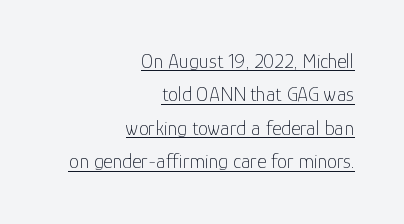
Q: Is the text bold? A: No.
Q: Is the text italic (slanted)? A: No, it is upright.
Q: Is the text underlined? A: Yes.
Q: How is the paragraph aligned? A: Right-aligned.
Q: Is the spacing between letters normal or unusually wide? A: Normal.
Q: Is the spacing between lines tight, normal or loose? A: Normal.
